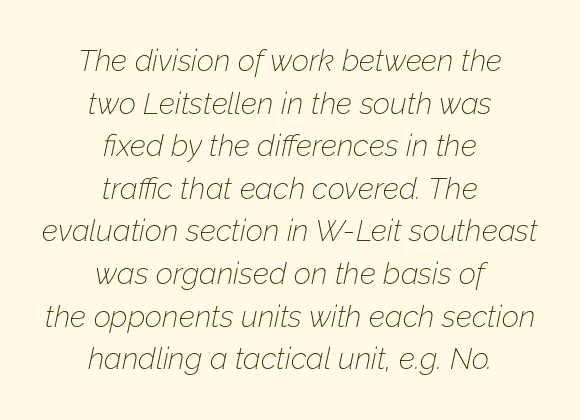
{"italic": "yes", "lean": "right", "slant_degrees": 12, "bold": "no", "weight": "thin", "width": "normal", "stroke_contrast": "low", "x_height": "medium", "monospaced": "no", "underline": "no", "align": "center", "line_spacing": "normal", "line_spacing_ratio": 1.42, "letter_spacing": "normal", "letter_spacing_em": 0.0, "glyph_px": 30}
